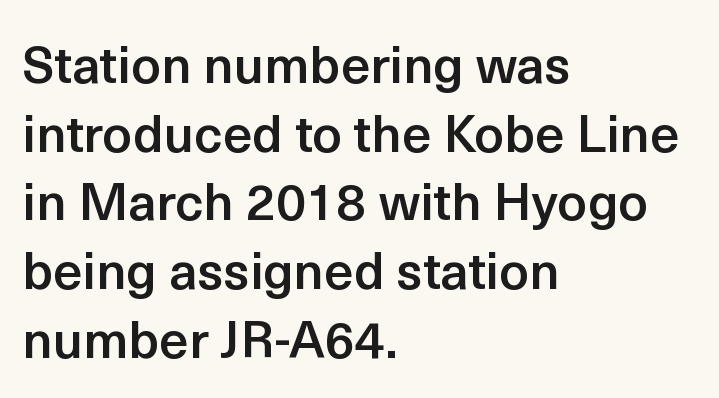
The image shows 52 px semibold sans-serif type, upright; set left-aligned, normal line spacing (1.32x), normal letter spacing, not underlined; a medium x-height.
